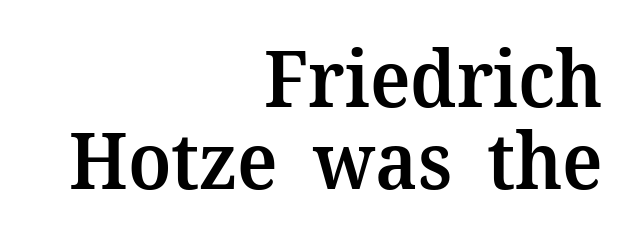
The image shows 78 px semibold serif type, upright; set right-aligned, tight line spacing (1.05x), normal letter spacing, not underlined; medium stroke contrast and a medium x-height.
